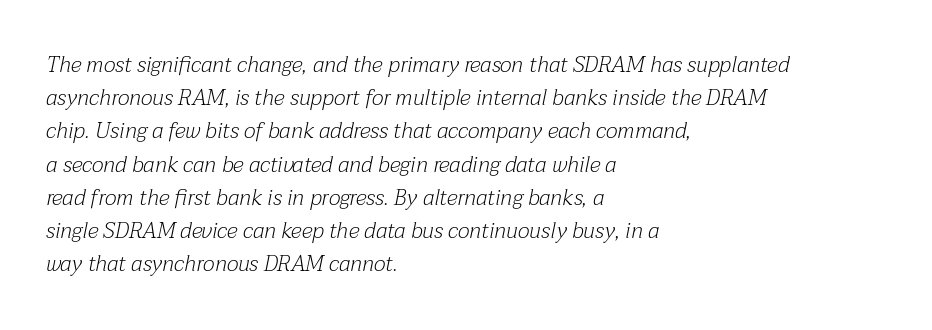
Caption: multi-line text, flush left, ragged right. The rendering uses a moderate line-height, typical for paragraphs. This reads as an unemphasized weight, regular at the heaviest. Designer's note — italics engaged. Letters rest on an invisible, unmarked baseline.
